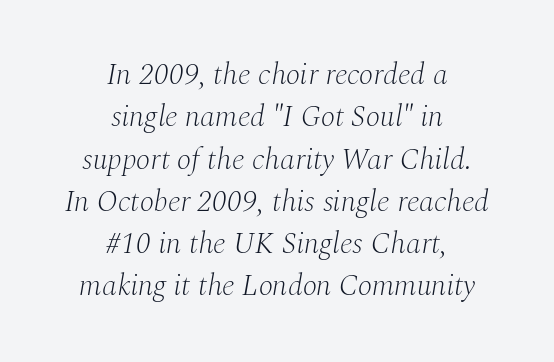
{"serif": "yes", "italic": "yes", "lean": "right", "slant_degrees": 10, "bold": "no", "weight": "light", "width": "normal", "stroke_contrast": "medium", "x_height": "medium", "monospaced": "no", "underline": "no", "align": "center", "line_spacing": "normal", "line_spacing_ratio": 1.41, "letter_spacing": "normal", "letter_spacing_em": 0.0, "glyph_px": 30}
